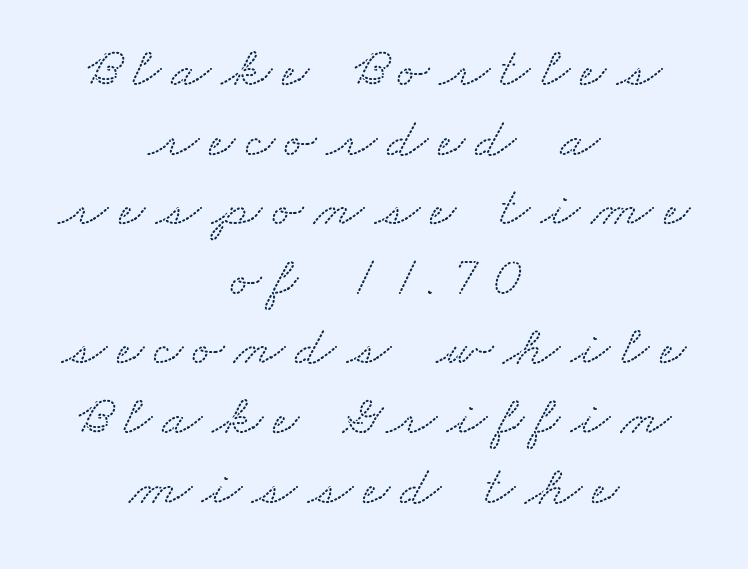
This sample has the flowing, uneven cadence of proportional lettering. The gap between lines stays unmarked. Centered paragraph, ragged on both sides.
